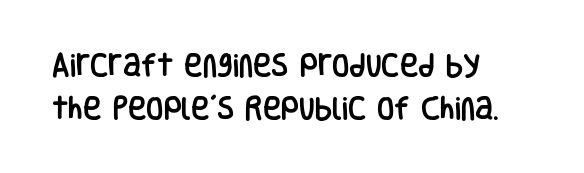
The image shows 25 px text type, upright; set left-aligned, line spacing 1.73x, normal letter spacing, not underlined.
